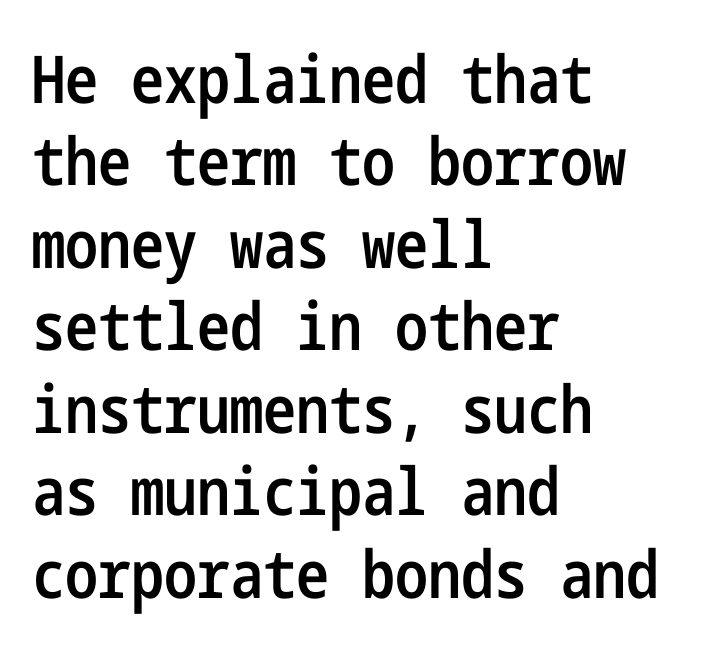
Note: no serifs on the glyphs. Teacher's note: observe the even left margin — that is flush-left alignment. Words float on clear page, feet unadorned. Tracking value appears to be zero — textbook default spacing. Every character sits straight up, as roman type does. The line-height multiplier appears to be the usual default.
